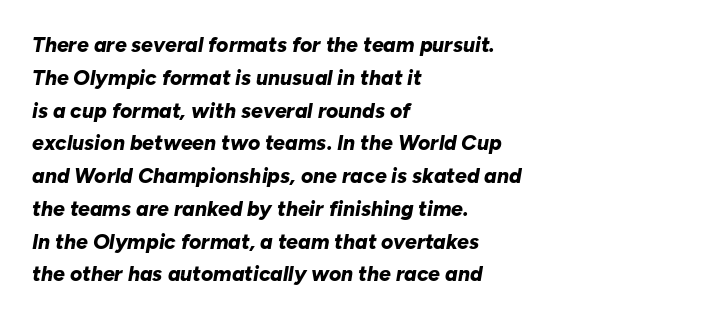
Q: Is the text bold? A: Yes.
Q: Is the text italic (slanted)? A: Yes, it leans right by about 10 degrees.
Q: Is the text underlined? A: No.
Q: How is the paragraph aligned? A: Left-aligned.
Q: Is the spacing between letters normal or unusually wide? A: Normal.
Q: Is the spacing between lines tight, normal or loose? A: Normal.
